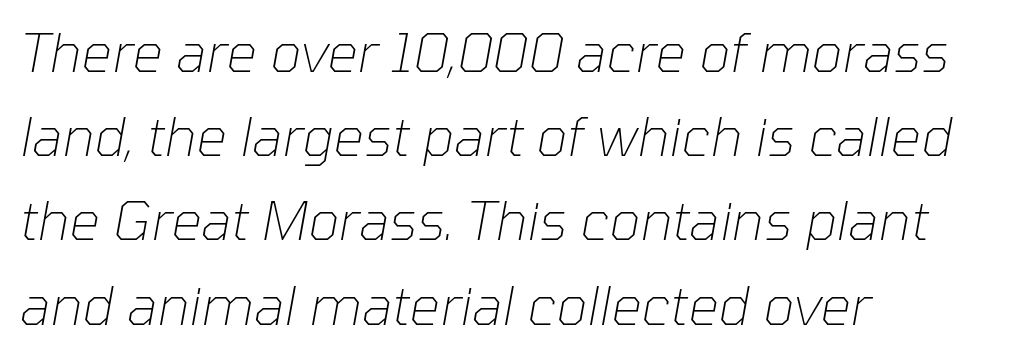
Quick note: interline space is typical. Short and long lines alike share a common starting point at left. Short note: letters normally spaced. A typesetter would mark this as italic. Bare-footed words on every line. Here the designer chose a conventional face with non-uniform glyph widths.
